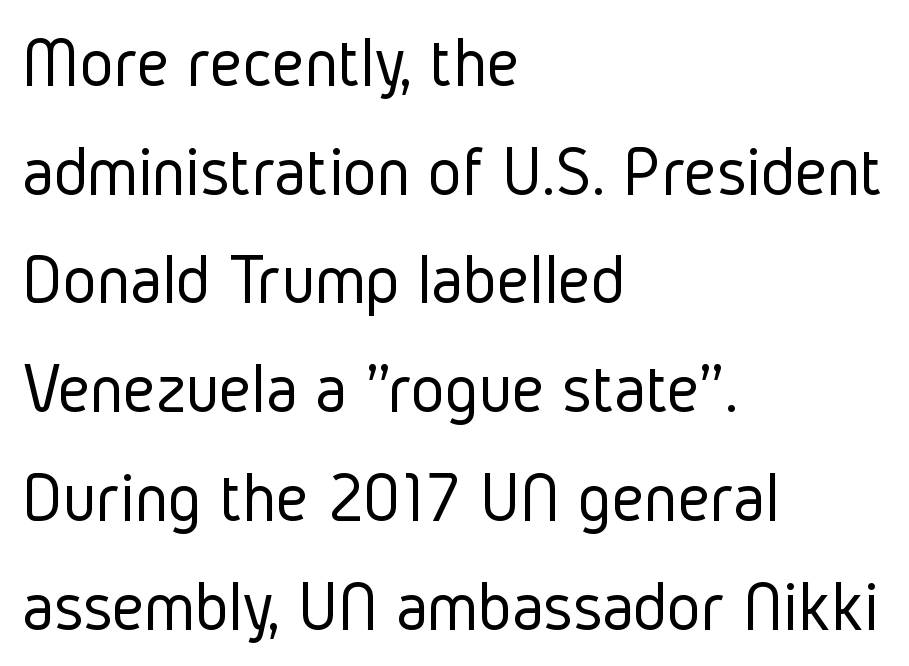
The image shows 72 px light, condensed sans-serif type, upright; set left-aligned, normal line spacing (1.51x), normal letter spacing, not underlined; low stroke contrast and a medium x-height.
